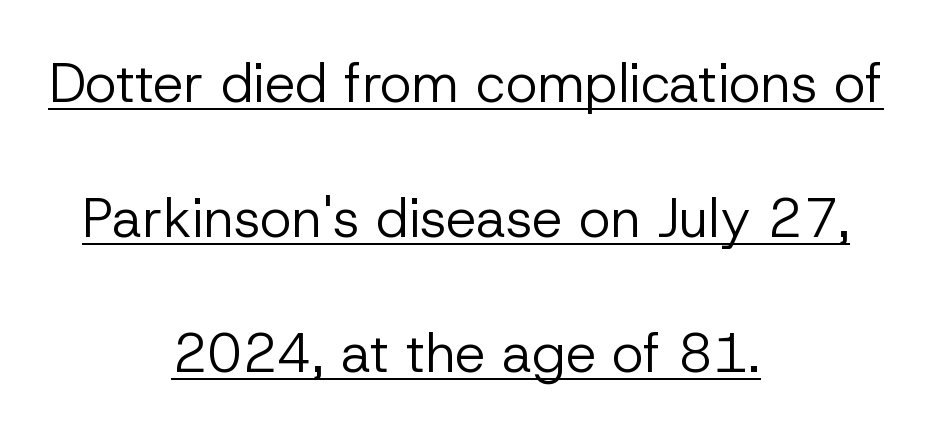
The image shows 54 px regular-weight sans-serif type, upright; set centered, loose line spacing (2.5x), normal letter spacing, underlined; low stroke contrast and a medium x-height.
